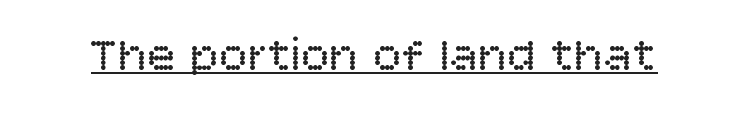
Q: Is the text bold? A: No.
Q: Is the text italic (slanted)? A: No, it is upright.
Q: Is the typeface a serif or a sans-serif typeface? A: Sans-serif.
Q: Is the text underlined? A: Yes.
Q: Is the spacing between letters normal or unusually wide? A: Normal.
Q: Width (condensed, normal, or wide)? A: Normal.
Q: Stroke contrast? A: Low.
Q: x-height? A: Large.
Q: Monospaced? A: No.
